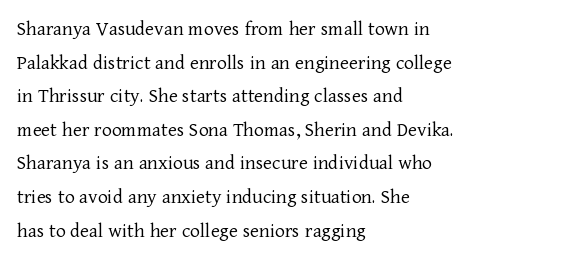
The font's upright variant was chosen for this text. Does the leading feel generous? No, just average. Letters rest on an invisible, unmarked baseline. Heft: none added — not bold. Typeset ragged right — the left edge is the straight one.
